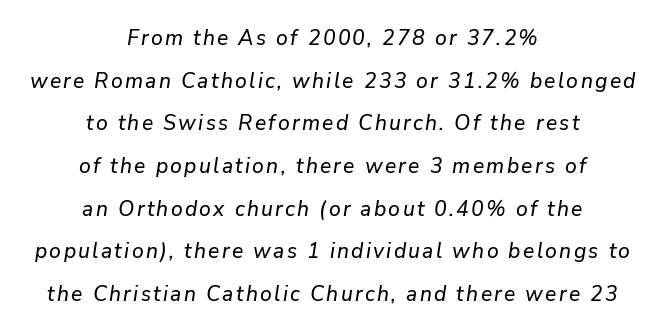
Q: Is the text italic (slanted)? A: Yes, it leans right by about 9 degrees.
Q: Is the text underlined? A: No.
Q: How is the paragraph aligned? A: Centered.
Q: Is the spacing between lines tight, normal or loose? A: Loose.
